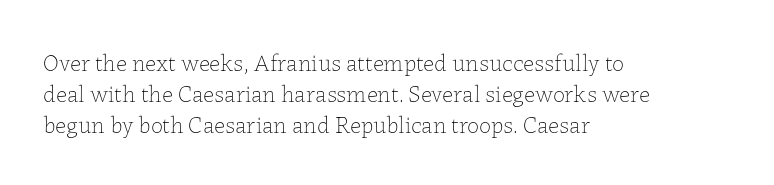
The image shows 24 px text type, upright; set left-aligned, normal line spacing (1.3x), normal letter spacing, not underlined.
